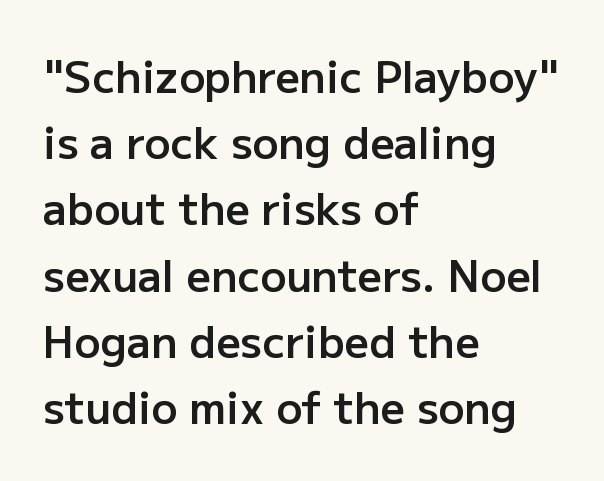
Q: Is the text bold? A: Semi-bold.
Q: Is the text italic (slanted)? A: No, it is upright.
Q: Is the typeface a serif or a sans-serif typeface? A: Sans-serif.
Q: Is the text underlined? A: No.
Q: How is the paragraph aligned? A: Left-aligned.
Q: Is the spacing between letters normal or unusually wide? A: Normal.
Q: Is the spacing between lines tight, normal or loose? A: Normal.
Q: Width (condensed, normal, or wide)? A: Normal.
Q: Stroke contrast? A: Low.
Q: x-height? A: Medium.
Q: Monospaced? A: No.
